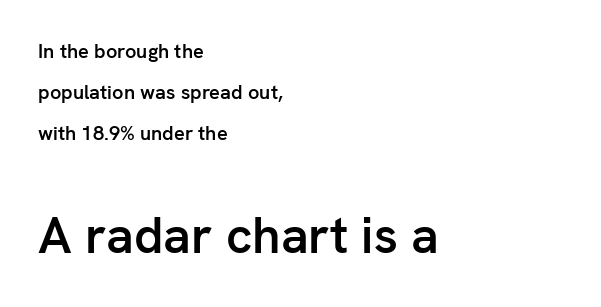
{"serif": "no", "italic": "no", "bold": "semi", "weight": "semibold", "width": "normal", "stroke_contrast": "low", "x_height": "medium", "monospaced": "no", "underline": "no", "align": "left", "line_spacing": "loose", "line_spacing_ratio": 2.05, "letter_spacing": "normal", "letter_spacing_em": 0.0, "larger_block": "second", "size_ratio": 2.55, "glyph_px": 51}
